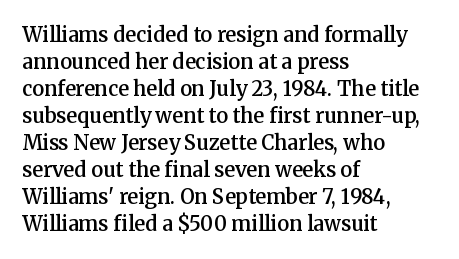
{"italic": "no", "bold": "semi", "underline": "no", "align": "left", "line_spacing": "normal", "line_spacing_ratio": 1.35, "letter_spacing": "normal", "letter_spacing_em": 0.0, "glyph_px": 20}
